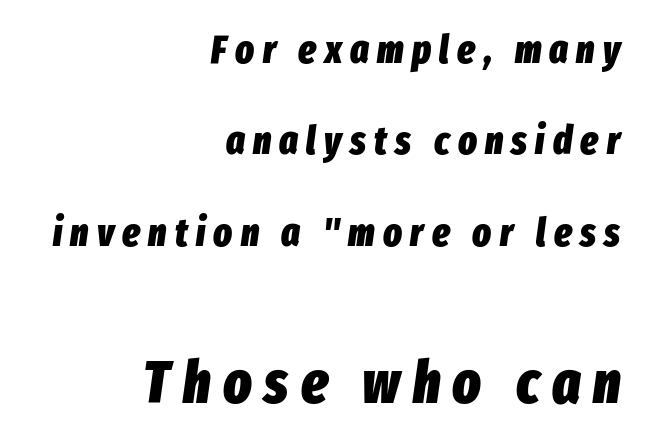
The image shows 59 px heavy, condensed type, italic (leaning right); set right-aligned, loose line spacing (2.34x), unusually wide letter spacing (+0.21 em), not underlined; the second (bottom) block is 1.51x larger; low stroke contrast and a medium x-height.
